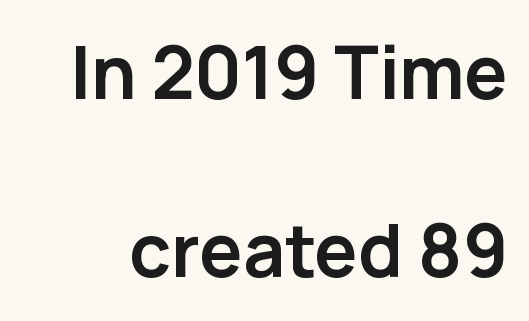
Between one letter and the next there's only the usual sliver of space. Descender tails drop into unmarked territory. Nope, no serifs anywhere on these letters. This is the regular roman posture of the typeface. The face used here is proportionally spaced, like ordinary book or web type.
